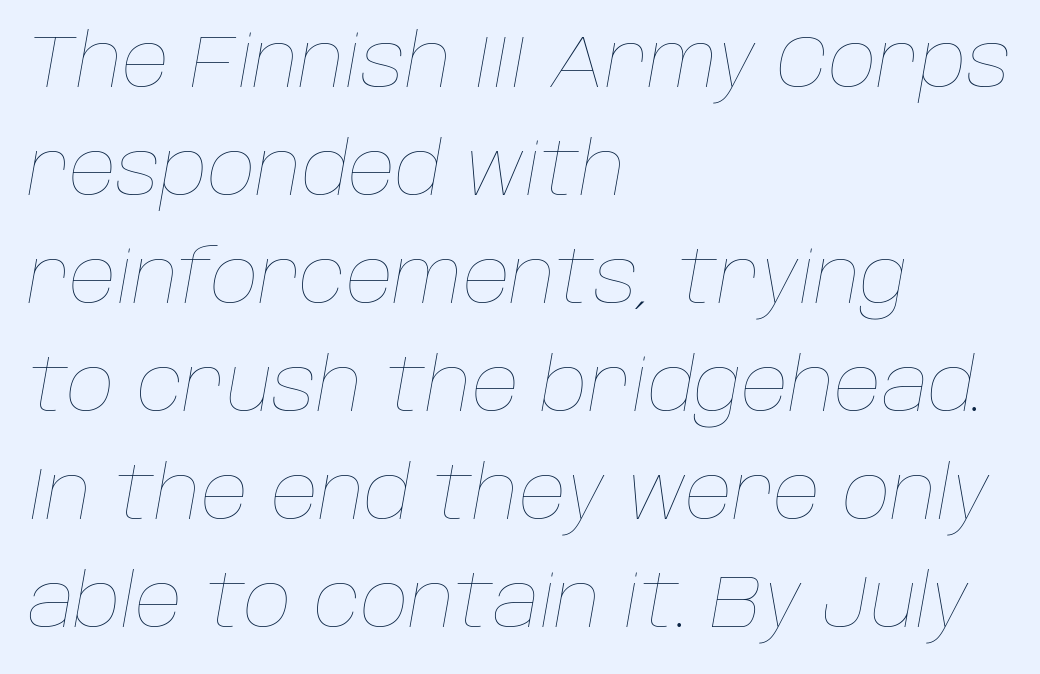
Q: Is the text bold? A: No.
Q: Is the text italic (slanted)? A: Yes, it leans right by about 10 degrees.
Q: Is the text underlined? A: No.
Q: How is the paragraph aligned? A: Left-aligned.
Q: Is the spacing between letters normal or unusually wide? A: Normal.
Q: Is the spacing between lines tight, normal or loose? A: Normal.
Q: Width (condensed, normal, or wide)? A: Normal.
Q: Stroke contrast? A: Low.
Q: x-height? A: Large.
Q: Monospaced? A: No.
